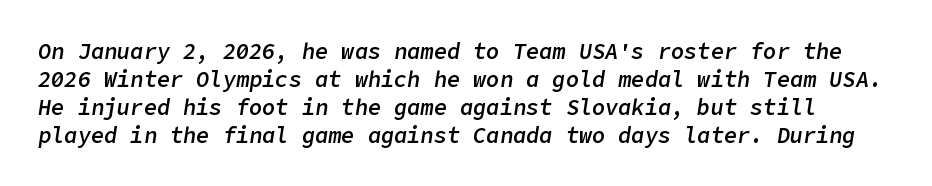
{"italic": "yes", "lean": "right", "slant_degrees": 9, "bold": "semi", "underline": "no", "line_spacing": "normal", "line_spacing_ratio": 1.27, "letter_spacing": "normal", "letter_spacing_em": 0.0, "glyph_px": 22}
